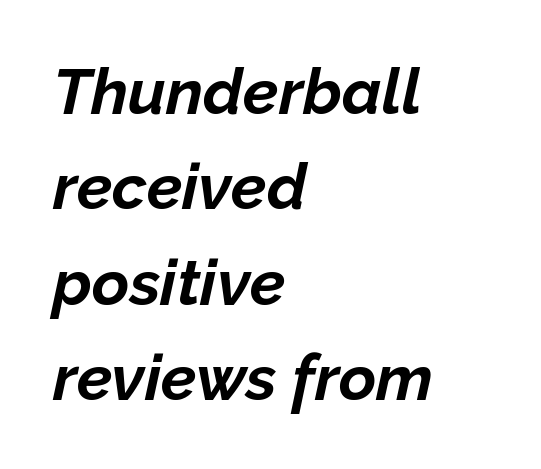
The image shows 64 px bold type, italic (leaning right); set left-aligned, normal line spacing (1.49x), normal letter spacing, not underlined; low stroke contrast and a medium x-height.
